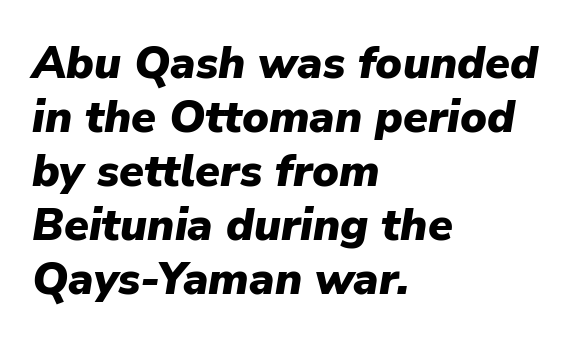
The image shows 45 px heavy type, italic (leaning right); set left-aligned, line spacing 1.2x, normal letter spacing, not underlined; low stroke contrast and a medium x-height.
